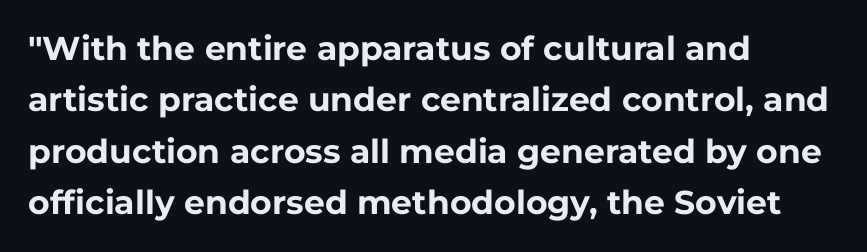
Q: Is the text bold? A: Yes.
Q: Is the text italic (slanted)? A: No, it is upright.
Q: Is the typeface a serif or a sans-serif typeface? A: Sans-serif.
Q: Is the text underlined? A: No.
Q: How is the paragraph aligned? A: Left-aligned.
Q: Is the spacing between letters normal or unusually wide? A: Normal.
Q: Is the spacing between lines tight, normal or loose? A: Normal.
Q: Width (condensed, normal, or wide)? A: Normal.
Q: Stroke contrast? A: Low.
Q: x-height? A: Medium.
Q: Monospaced? A: No.
